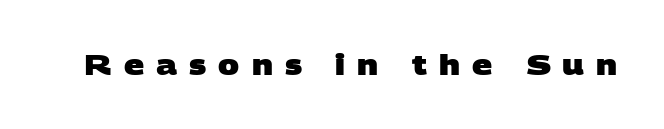
The image shows 28 px heavy, wide sans-serif type; set unusually wide letter spacing (+0.43 em), not underlined; low stroke contrast and a large x-height.
